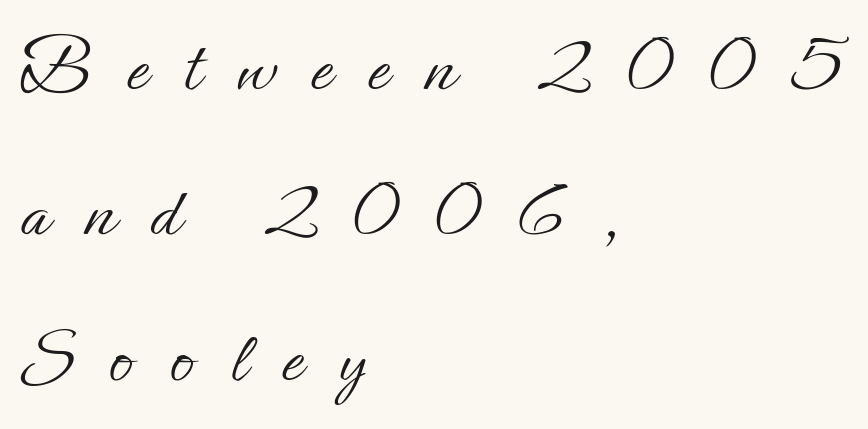
Q: Is the text bold? A: No.
Q: Is the text italic (slanted)? A: Yes.
Q: Is the text underlined? A: No.
Q: How is the paragraph aligned? A: Left-aligned.
Q: Is the spacing between letters normal or unusually wide? A: Unusually wide.
Q: Width (condensed, normal, or wide)? A: Normal.
Q: Stroke contrast? A: Low.
Q: x-height? A: Small.
Q: Monospaced? A: No.
